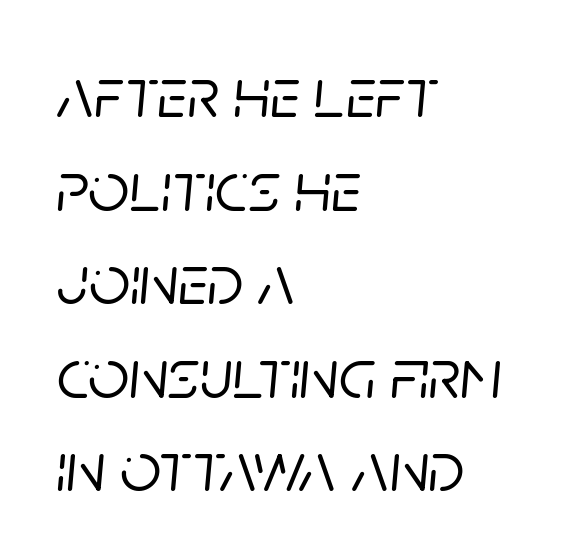
Q: Is the text italic (slanted)? A: Yes, it leans right by about 5 degrees.
Q: Is the text underlined? A: No.
Q: How is the paragraph aligned? A: Left-aligned.
Q: Is the spacing between letters normal or unusually wide? A: Normal.
Q: Is the spacing between lines tight, normal or loose? A: Normal.
Q: Width (condensed, normal, or wide)? A: Normal.
Q: Stroke contrast? A: Low.
Q: x-height? A: Large.
Q: Monospaced? A: No.
